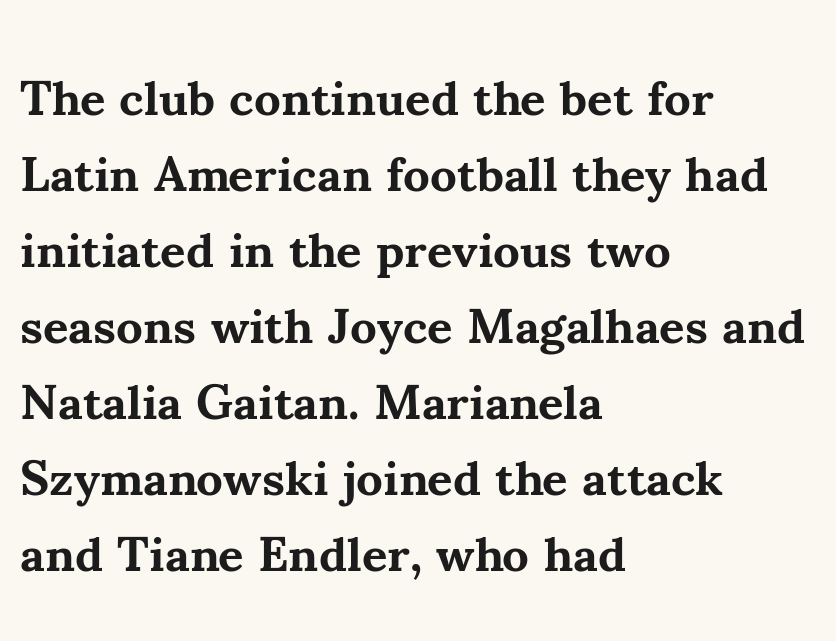
Honestly, the row spacing looks completely unremarkable. This rendering leaves character spacing at its baseline value. The rendering uses natural spacing where letterforms have individual widths. Every letter is thick-stroked: bold, no question. The letters stand upright; this is a roman face.
